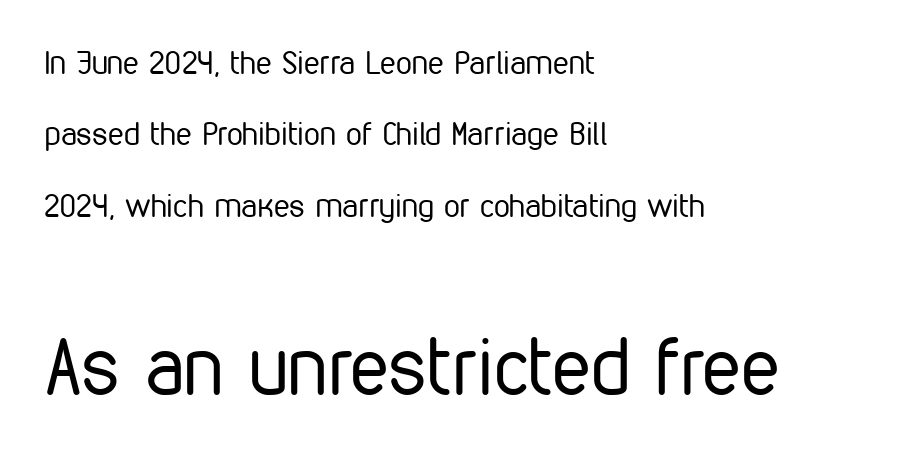
Horizontal alignment here is leftward, the default for most running prose. The line-height multiplier appears high, well above default. The designer gave the closing block more size than the opening block. Does the type have serifs? No, each stem ends abruptly.
